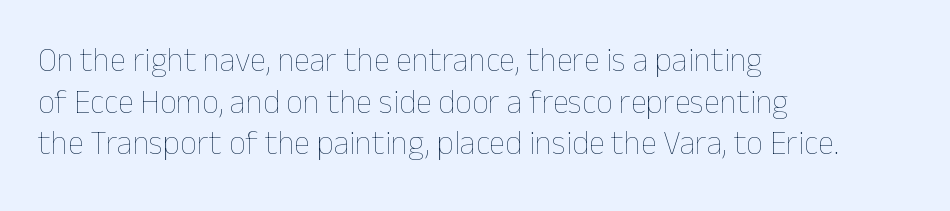
Q: Is the text bold? A: No.
Q: Is the text italic (slanted)? A: No, it is upright.
Q: Is the text underlined? A: No.
Q: How is the paragraph aligned? A: Left-aligned.
Q: Is the spacing between letters normal or unusually wide? A: Normal.
Q: Is the spacing between lines tight, normal or loose? A: Normal.
Q: Width (condensed, normal, or wide)? A: Normal.
Q: Stroke contrast? A: Low.
Q: x-height? A: Medium.
Q: Monospaced? A: No.
